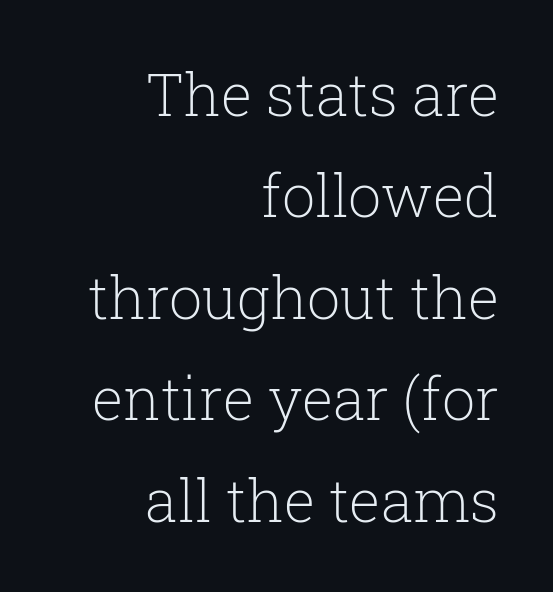
Q: Is the text bold? A: No.
Q: Is the text italic (slanted)? A: No, it is upright.
Q: Is the typeface a serif or a sans-serif typeface? A: Serif.
Q: Is the text underlined? A: No.
Q: How is the paragraph aligned? A: Right-aligned.
Q: Is the spacing between letters normal or unusually wide? A: Normal.
Q: Width (condensed, normal, or wide)? A: Normal.
Q: Stroke contrast? A: Low.
Q: x-height? A: Medium.
Q: Monospaced? A: No.
